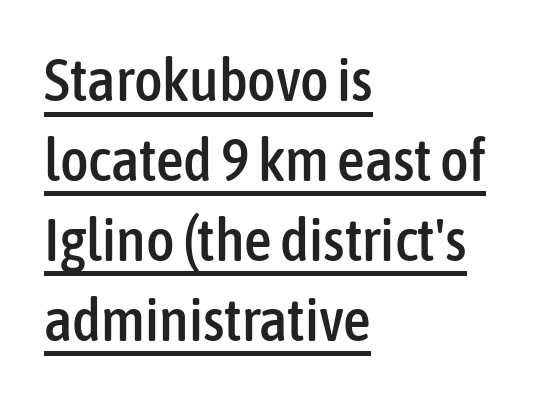
{"serif": "no", "italic": "no", "width": "condensed", "stroke_contrast": "low", "x_height": "medium", "monospaced": "no", "underline": "yes", "align": "left", "line_spacing": "normal", "line_spacing_ratio": 1.31, "letter_spacing": "normal", "letter_spacing_em": 0.0, "glyph_px": 61}
